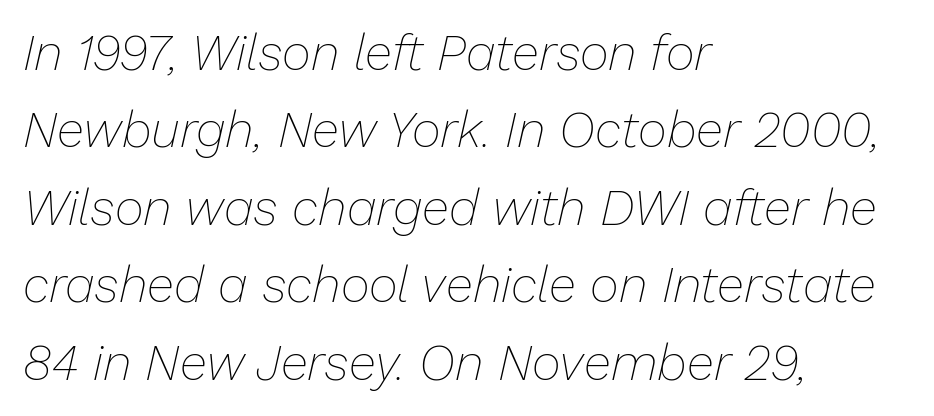
The face used here is proportionally spaced, like ordinary book or web type. The space between consecutive lines is moderate. Stem width sits at or under what a default text font uses. The glyphs are unaccompanied by any horizontal stroke below them. The ragged edge is on the right, which tells us the setting is flush left. Slant detected: the letters are inclined.
